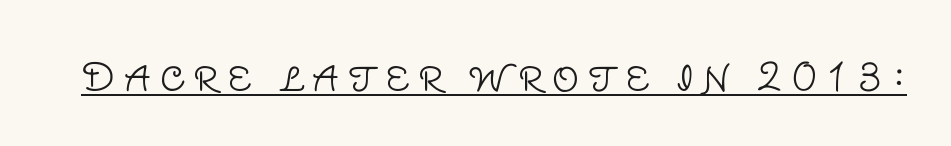
The image shows 38 px light sans-serif type; set unusually wide letter spacing (+0.22 em), underlined; low stroke contrast and a large x-height.
